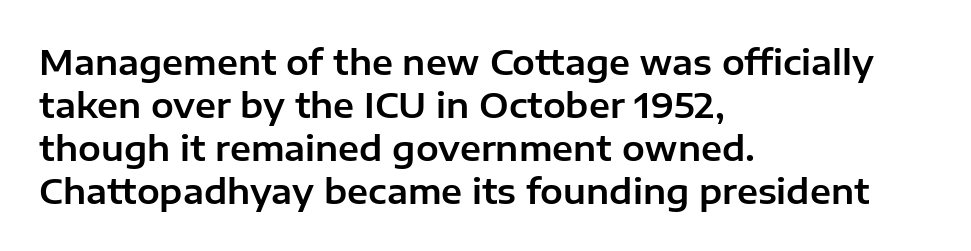
{"serif": "no", "italic": "no", "width": "normal", "stroke_contrast": "low", "x_height": "medium", "monospaced": "no", "underline": "no", "align": "left", "line_spacing": "normal", "line_spacing_ratio": 1.26, "letter_spacing": "normal", "letter_spacing_em": 0.0, "glyph_px": 34}
